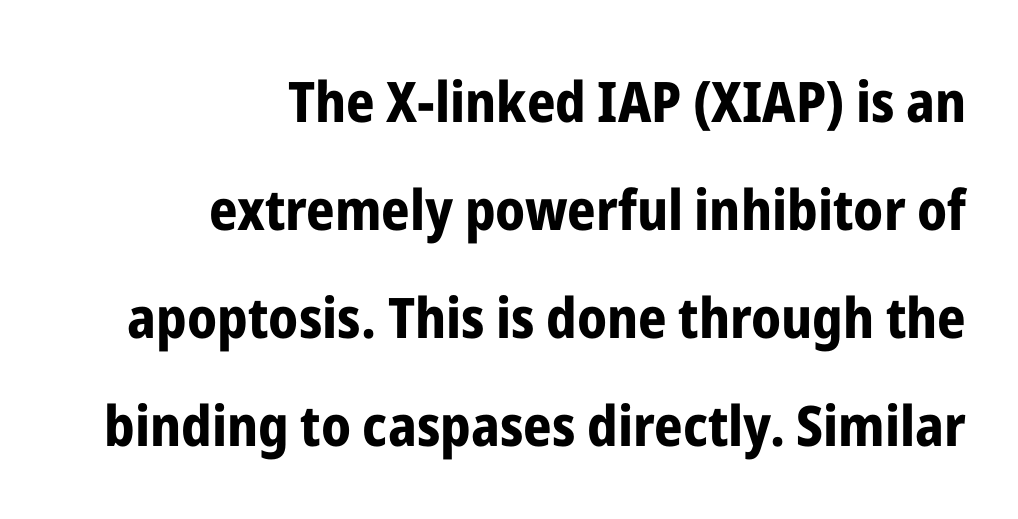
The glyphs are unaccompanied by any horizontal stroke below them. The type sits square on the baseline with zero lean. The letters sit at their default tracking, neither squeezed nor spread. The passage shown is typeset with a sans-serif family.
